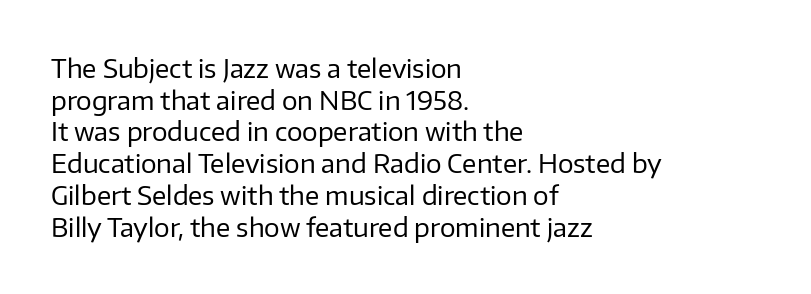
{"italic": "no", "bold": "no", "underline": "no", "align": "left", "line_spacing_ratio": 1.22, "letter_spacing": "normal", "letter_spacing_em": 0.0, "glyph_px": 26}
